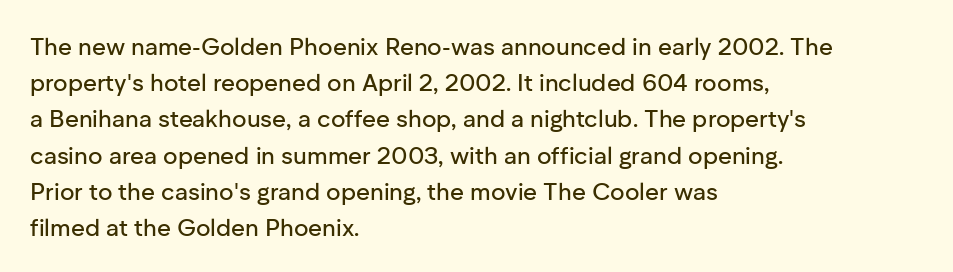
{"italic": "no", "underline": "no", "align": "left", "line_spacing": "normal", "line_spacing_ratio": 1.51, "letter_spacing": "normal", "letter_spacing_em": 0.0, "glyph_px": 24}
